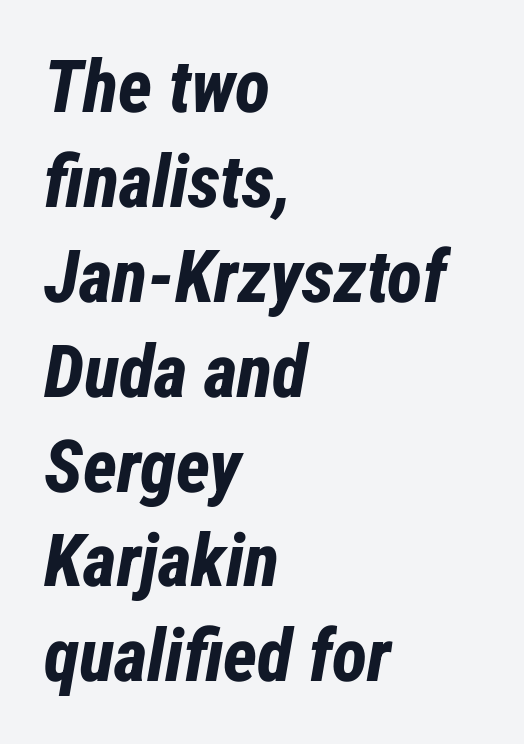
These lines are set flush left with a ragged right edge. The type is set solid horizontally, with unmodified tracking. Every letter is thick-stroked: bold, no question. You could not count columns in this text — the font is proportionally spaced. The baseline area is clear. The line-height multiplier appears to be the usual default.
